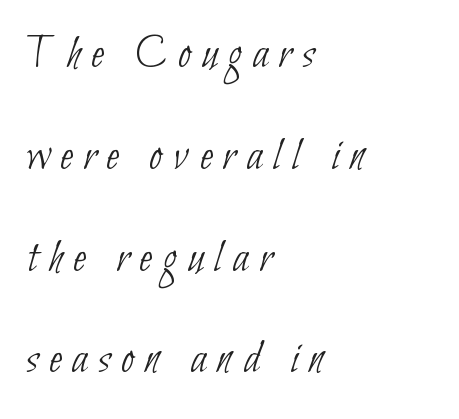
The image shows 48 px thin, condensed sans-serif type; set left-aligned, loose line spacing (2.12x), unusually wide letter spacing (+0.22 em), not underlined; low stroke contrast and a small x-height.
